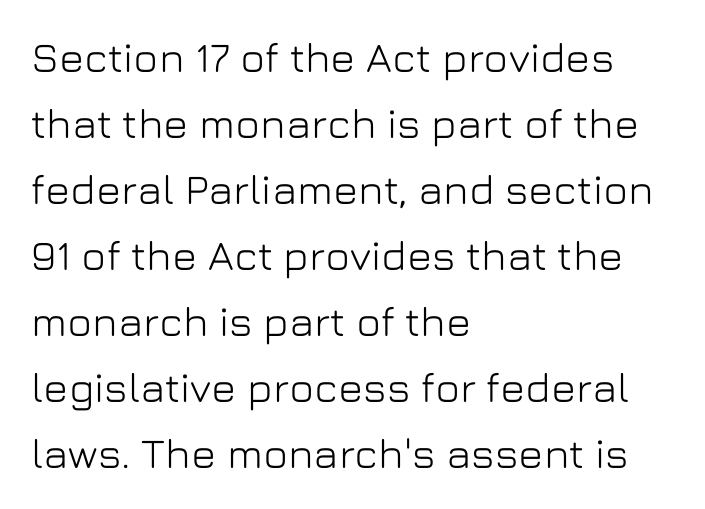
{"serif": "no", "italic": "no", "width": "normal", "stroke_contrast": "low", "x_height": "medium", "monospaced": "no", "underline": "no", "align": "left", "line_spacing": "normal", "line_spacing_ratio": 1.57, "letter_spacing": "normal", "letter_spacing_em": 0.0, "glyph_px": 42}
